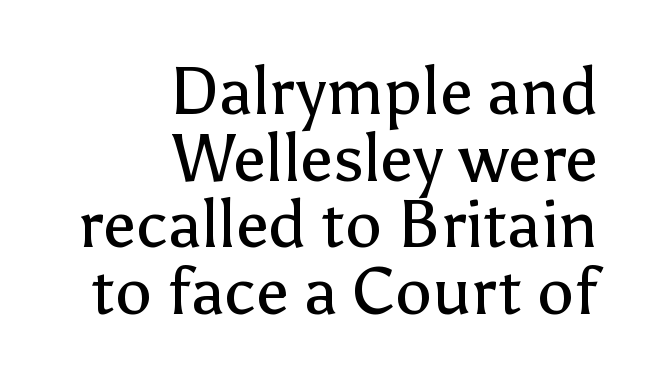
The image shows 66 px regular-weight sans-serif type, upright; set right-aligned, tight line spacing (1.01x), normal letter spacing, not underlined; low stroke contrast and a medium x-height.
